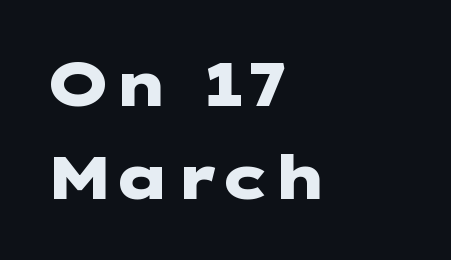
{"serif": "no", "italic": "no", "bold": "yes", "weight": "heavy", "width": "wide", "stroke_contrast": "low", "x_height": "medium", "underline": "no", "align": "left", "line_spacing": "normal", "line_spacing_ratio": 1.52, "letter_spacing": "normal", "letter_spacing_em": 0.0, "glyph_px": 61}
